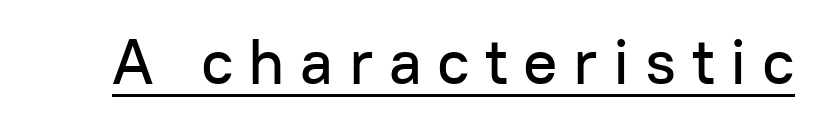
{"serif": "no", "italic": "no", "width": "normal", "stroke_contrast": "low", "x_height": "medium", "monospaced": "no", "underline": "yes", "letter_spacing": "wide", "letter_spacing_em": 0.24, "glyph_px": 64}
